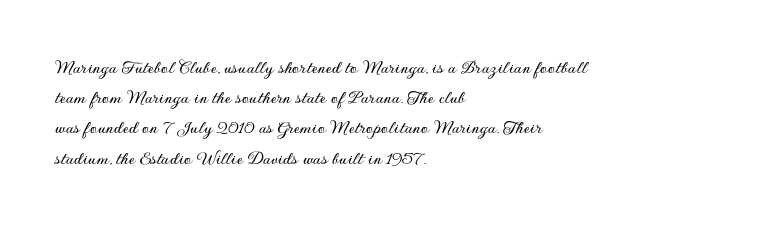
The image shows 20 px text type; set left-aligned, normal line spacing (1.51x), normal letter spacing, not underlined.
